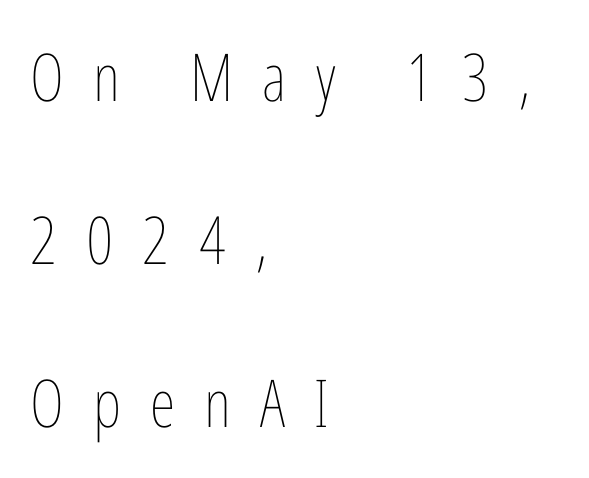
{"italic": "no", "bold": "no", "weight": "thin", "width": "condensed", "stroke_contrast": "low", "x_height": "medium", "monospaced": "no", "underline": "no", "align": "left", "line_spacing": "loose", "line_spacing_ratio": 2.47, "letter_spacing": "wide", "letter_spacing_em": 0.44, "glyph_px": 66}
